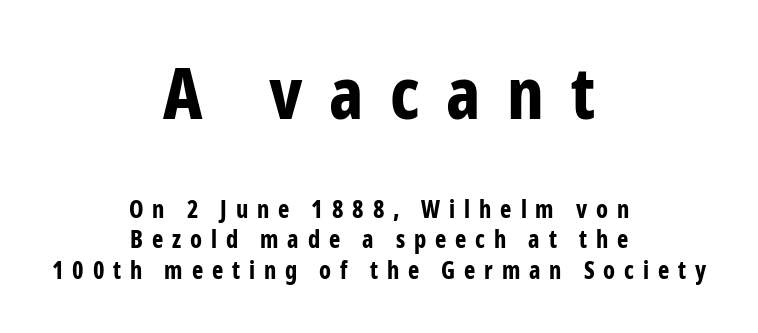
{"serif": "no", "italic": "no", "bold": "yes", "weight": "bold", "width": "condensed", "stroke_contrast": "low", "x_height": "medium", "monospaced": "no", "underline": "no", "align": "center", "line_spacing": "normal", "line_spacing_ratio": 1.28, "letter_spacing": "wide", "letter_spacing_em": 0.37, "larger_block": "first", "size_ratio": 3.0, "glyph_px": 72}
